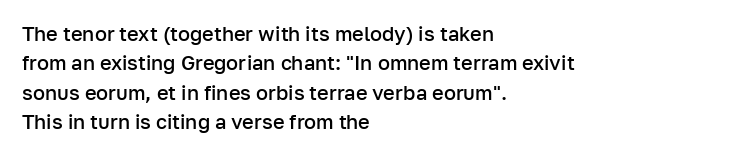
{"italic": "no", "bold": "semi", "underline": "no", "align": "left", "line_spacing": "normal", "line_spacing_ratio": 1.47, "letter_spacing": "normal", "letter_spacing_em": 0.0, "glyph_px": 20}
